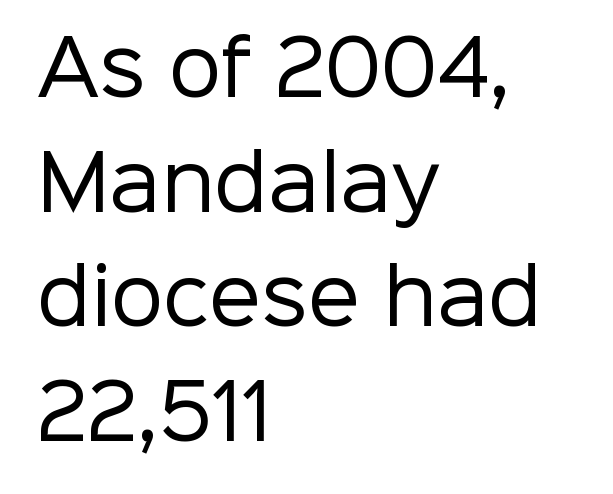
This sample uses plain, unmodified letter spacing. The lettering stays uniformly vertical, giving the passage a roman look. Here the designer chose a conventional face with non-uniform glyph widths. Underline: absent. The rendering shows plain stroke endings on the letterforms — a sans-serif design. Quick note: interline space is typical.
